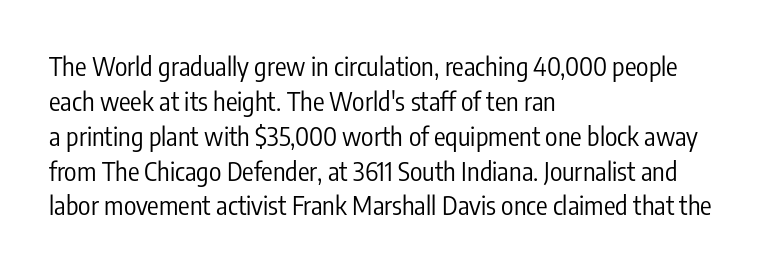
The strip under each line holds only bare page. Short note: letters normally spaced. The axis of the letterforms is exactly vertical. Line spacing here is normal. The rendering anchors every line to the left-hand side.
